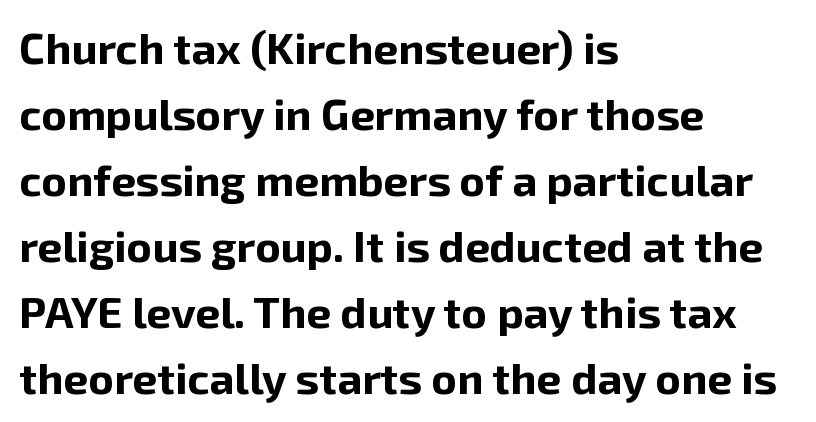
Heavy, bold letterforms. The passage shown has conventional tracking throughout. Quick note: not italic, upright. Is there much room between lines? A standard amount, neither cramped nor airy. If you drew a ruler down the left edge, every line would touch it. The rendering uses natural spacing where letterforms have individual widths.
